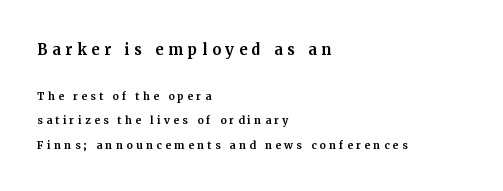
Q: Is the text italic (slanted)? A: No, it is upright.
Q: Is the text underlined? A: No.
Q: How is the paragraph aligned? A: Left-aligned.
Q: Is the spacing between letters normal or unusually wide? A: Unusually wide.
Q: Which block of text is set in a larger size, the first (top) or the second (bottom)? A: The first (top) one.
